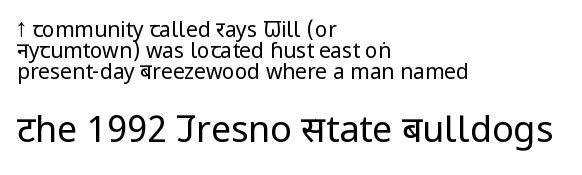
{"serif": "no", "italic": "no", "bold": "no", "weight": "regular", "width": "condensed", "stroke_contrast": "low", "x_height": "large", "monospaced": "no", "underline": "no", "align": "left", "line_spacing": "tight", "line_spacing_ratio": 0.99, "letter_spacing": "normal", "letter_spacing_em": 0.0, "larger_block": "second", "size_ratio": 1.71, "glyph_px": 36}
